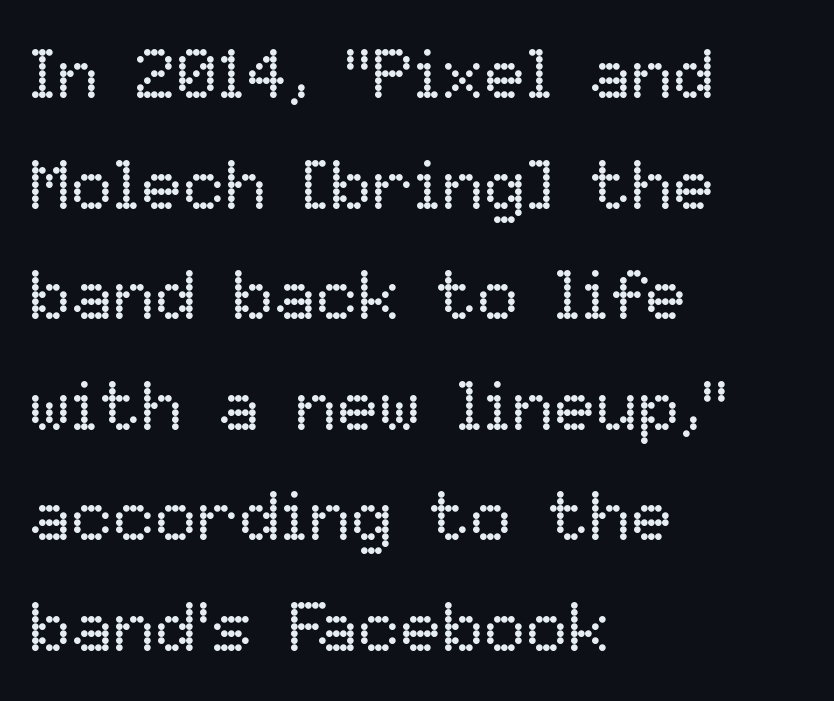
These glyphs show unthickened strokes, regular width or finer. Varying glyph widths throughout — classic text-font behaviour. There is no visible air inserted between adjacent glyphs. These lines sit exactly where default settings would place them.
